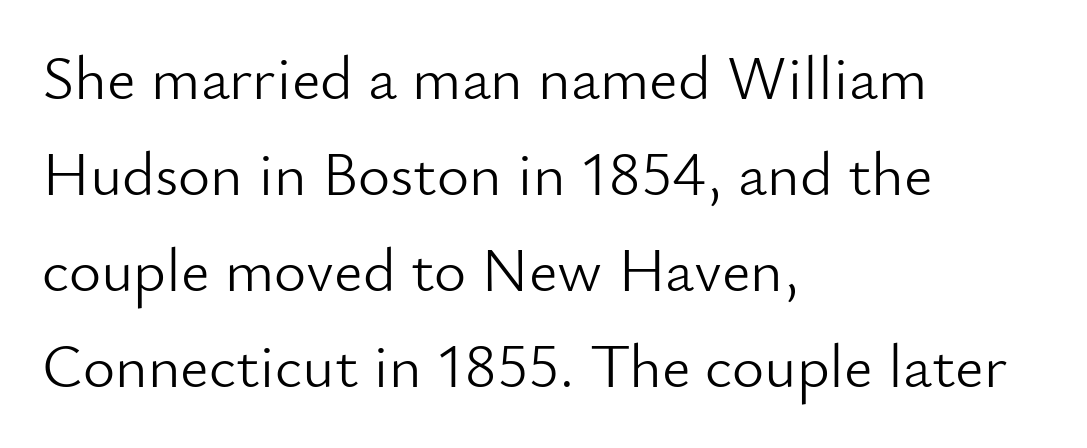
The letters advance in unequal steps, a hallmark of proportional type. Visually the block forms a straight wall on the left and a jagged coastline on the right. Check where the strokes stop: nothing finishes them off — pure sans. Rendered with straight, roman letterforms. This rendering leaves character spacing at its baseline value. Each row of text sits above clean, open space.
